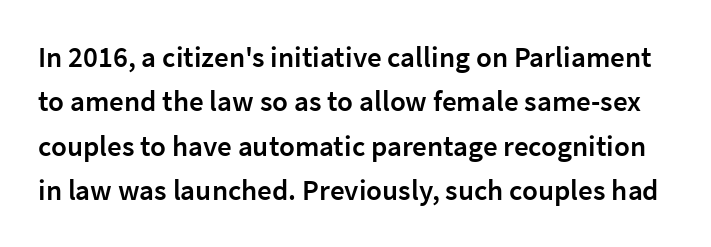
Every letter is mildly thick-stroked: semibold rather than bold. The space between consecutive lines is moderate. The zone under the glyphs is completely vacant. These lines were composed using upright roman letters. Varying glyph widths throughout — classic text-font behaviour. Default kerning and tracking; the words read as compact shapes.
